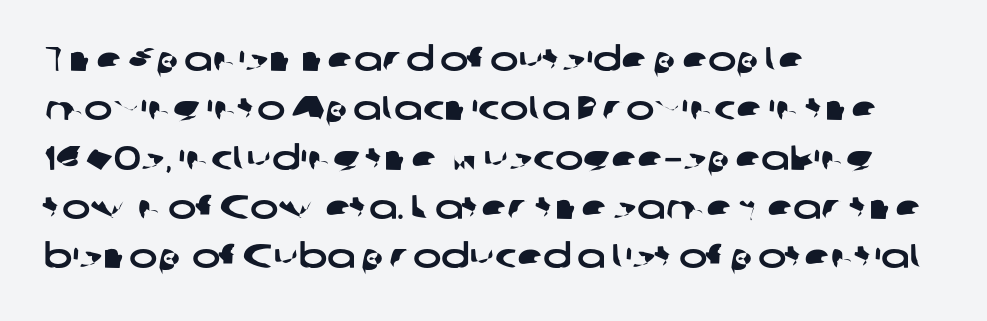
{"serif": "no", "width": "wide", "stroke_contrast": "low", "x_height": "medium", "monospaced": "no", "underline": "no", "align": "left", "line_spacing": "normal", "line_spacing_ratio": 1.45, "letter_spacing": "normal", "letter_spacing_em": 0.0, "glyph_px": 34}
